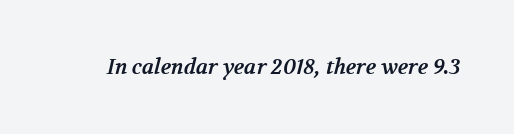
The image shows 21 px bold type; set normal letter spacing, not underlined.
